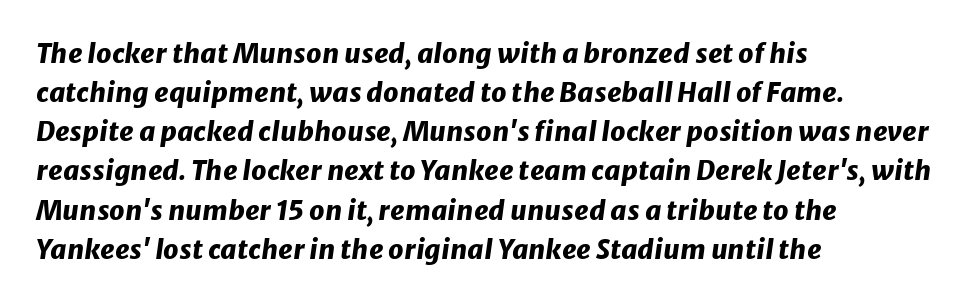
{"italic": "yes", "lean": "right", "slant_degrees": 8, "bold": "yes", "underline": "no", "align": "left", "line_spacing": "normal", "line_spacing_ratio": 1.45, "letter_spacing": "normal", "letter_spacing_em": 0.0, "glyph_px": 27}
